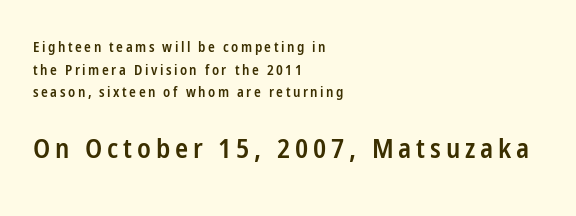
{"italic": "no", "bold": "semi", "underline": "no", "align": "left", "line_spacing": "normal", "line_spacing_ratio": 1.61, "larger_block": "second", "size_ratio": 1.93, "glyph_px": 27}
